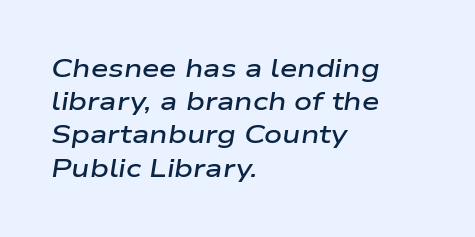
The image shows 25 px text type, italic (leaning right); set left-aligned, normal line spacing (1.33x), normal letter spacing, not underlined.
